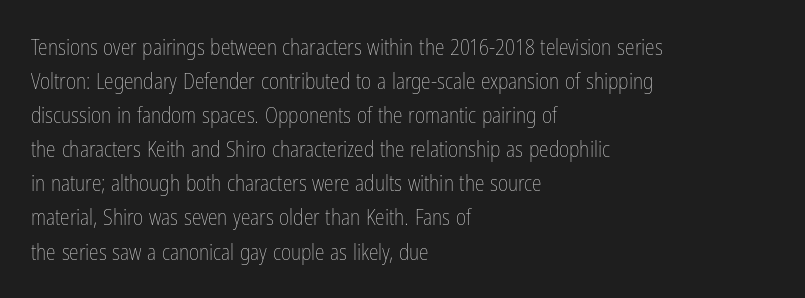
{"italic": "no", "bold": "no", "underline": "no", "align": "left", "line_spacing": "normal", "line_spacing_ratio": 1.55, "letter_spacing": "normal", "letter_spacing_em": 0.0, "glyph_px": 22}
